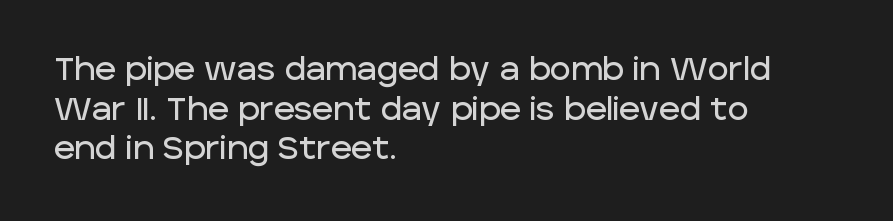
{"serif": "no", "italic": "no", "width": "normal", "stroke_contrast": "low", "x_height": "large", "monospaced": "no", "underline": "no", "align": "left", "line_spacing_ratio": 1.24, "letter_spacing": "normal", "letter_spacing_em": 0.0, "glyph_px": 32}
